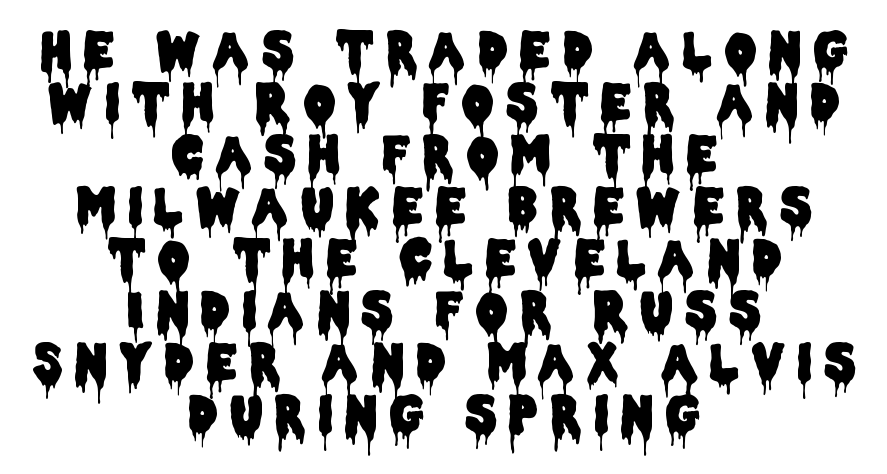
The image shows 49 px condensed sans-serif type, upright; set centered, tight line spacing (1.06x), unusually wide letter spacing (+0.26 em), not underlined; low stroke contrast and a large x-height.
